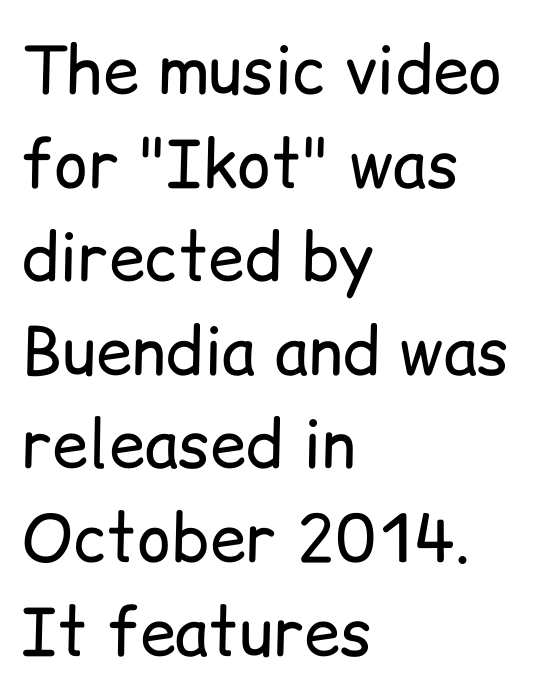
Q: Is the text bold? A: No.
Q: Is the text italic (slanted)? A: No, it is upright.
Q: Is the typeface a serif or a sans-serif typeface? A: Sans-serif.
Q: Is the text underlined? A: No.
Q: How is the paragraph aligned? A: Left-aligned.
Q: Is the spacing between letters normal or unusually wide? A: Normal.
Q: Is the spacing between lines tight, normal or loose? A: Normal.
Q: Width (condensed, normal, or wide)? A: Normal.
Q: Stroke contrast? A: Low.
Q: x-height? A: Medium.
Q: Monospaced? A: No.
